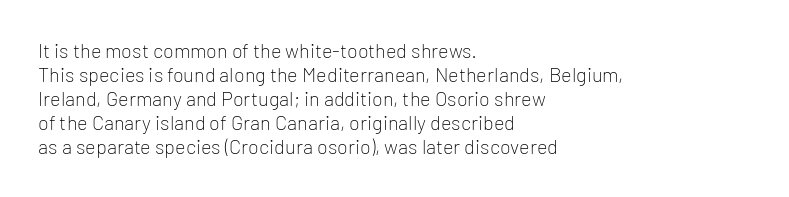
Q: Is the text bold? A: No.
Q: Is the text italic (slanted)? A: No, it is upright.
Q: Is the text underlined? A: No.
Q: How is the paragraph aligned? A: Left-aligned.
Q: Is the spacing between letters normal or unusually wide? A: Normal.
